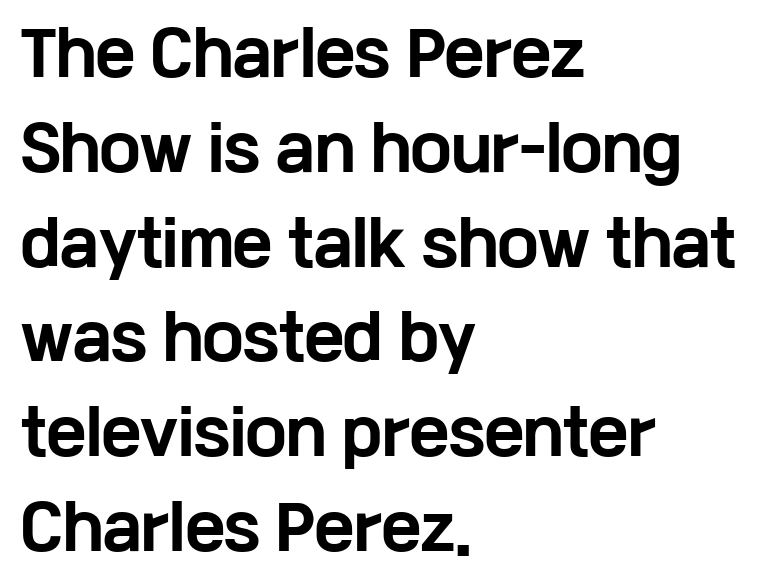
{"serif": "no", "italic": "no", "bold": "yes", "weight": "bold", "width": "wide", "stroke_contrast": "low", "x_height": "medium", "monospaced": "no", "underline": "no", "align": "left", "line_spacing": "normal", "line_spacing_ratio": 1.58, "letter_spacing": "normal", "letter_spacing_em": 0.0, "glyph_px": 60}
